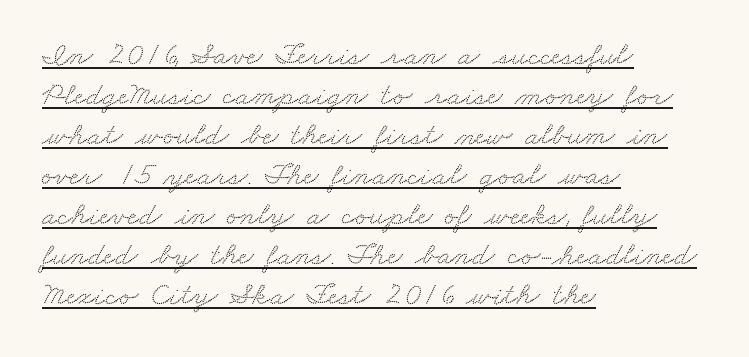
The image shows 32 px wide serif type; set left-aligned, normal line spacing (1.25x), normal letter spacing, underlined; low stroke contrast and a small x-height.
